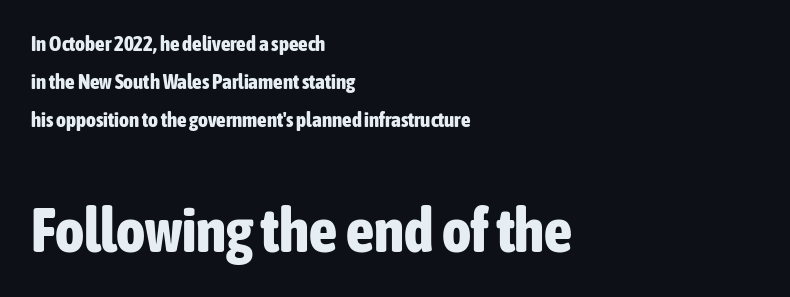
{"serif": "no", "italic": "no", "bold": "yes", "weight": "bold", "width": "condensed", "stroke_contrast": "low", "x_height": "medium", "monospaced": "no", "underline": "no", "align": "left", "line_spacing_ratio": 1.8, "letter_spacing": "normal", "letter_spacing_em": 0.0, "larger_block": "second", "size_ratio": 2.95, "glyph_px": 62}
